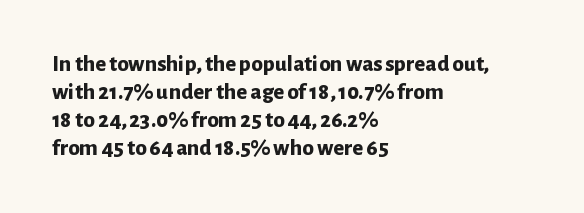
Q: Is the text bold? A: Yes.
Q: Is the text italic (slanted)? A: No, it is upright.
Q: Is the text underlined? A: No.
Q: How is the paragraph aligned? A: Left-aligned.
Q: Is the spacing between letters normal or unusually wide? A: Normal.
